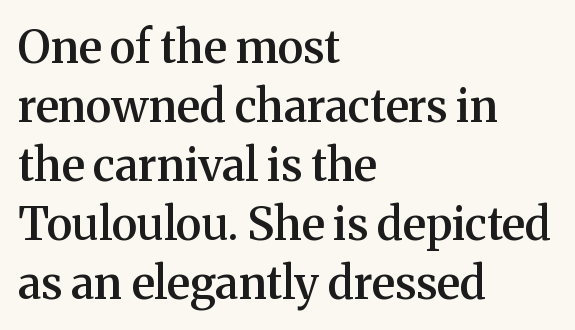
{"serif": "yes", "italic": "no", "bold": "semi", "weight": "semibold", "width": "normal", "stroke_contrast": "medium", "x_height": "medium", "monospaced": "no", "underline": "no", "align": "left", "line_spacing": "normal", "line_spacing_ratio": 1.31, "letter_spacing": "normal", "letter_spacing_em": 0.0, "glyph_px": 45}
